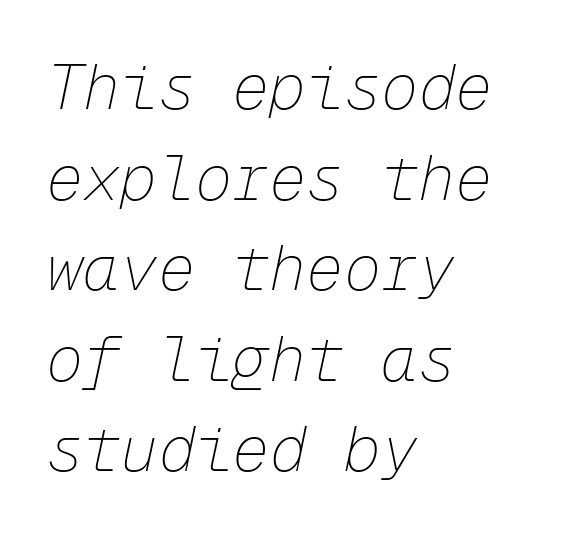
The leading is moderate, giving the passage an even texture. There's an unmistakable incline to the writing here. Counters stay open thanks to moderate or lighter strokes. The rag falls on the right side of this text block.
